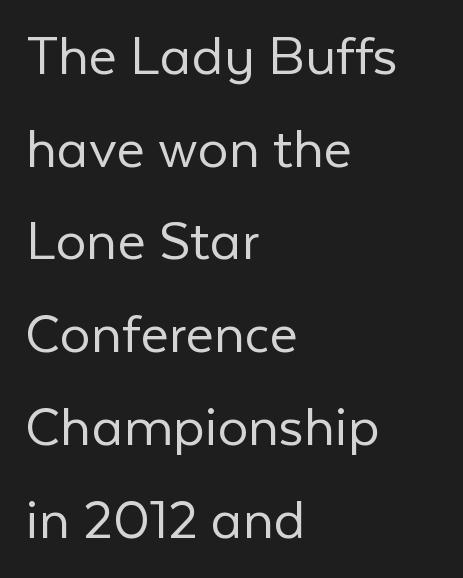
The image shows 61 px light sans-serif type, upright; set left-aligned, normal line spacing (1.52x), normal letter spacing, not underlined; low stroke contrast and a medium x-height.
